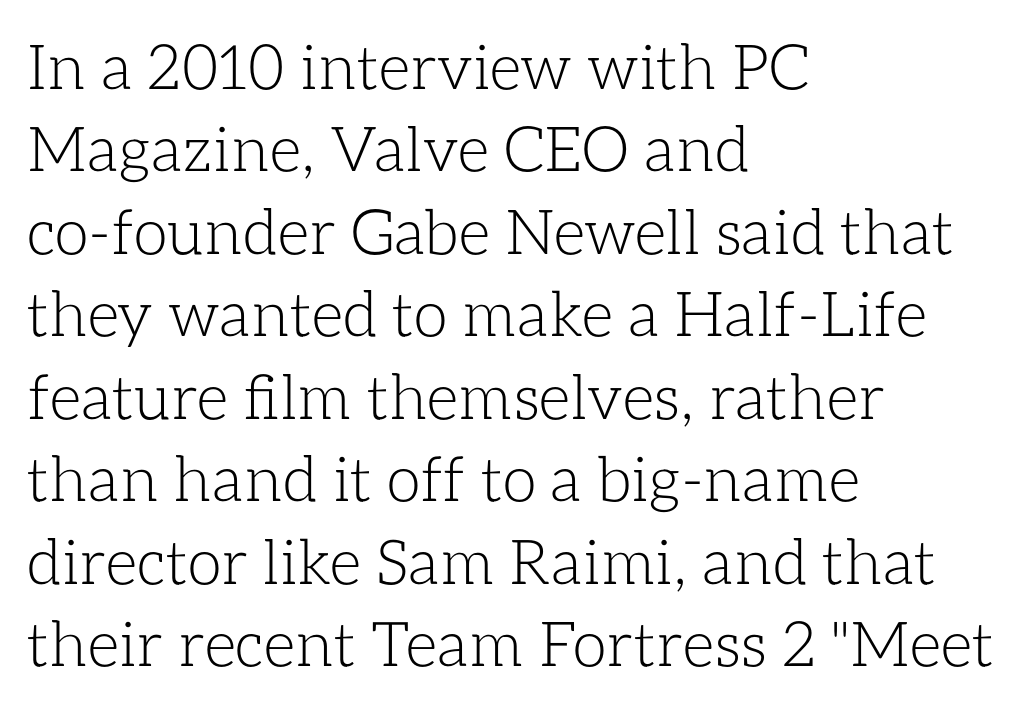
Q: Is the text bold? A: No.
Q: Is the text italic (slanted)? A: No, it is upright.
Q: Is the text underlined? A: No.
Q: How is the paragraph aligned? A: Left-aligned.
Q: Is the spacing between letters normal or unusually wide? A: Normal.
Q: Is the spacing between lines tight, normal or loose? A: Normal.
Q: Width (condensed, normal, or wide)? A: Normal.
Q: Stroke contrast? A: Low.
Q: x-height? A: Medium.
Q: Monospaced? A: No.
